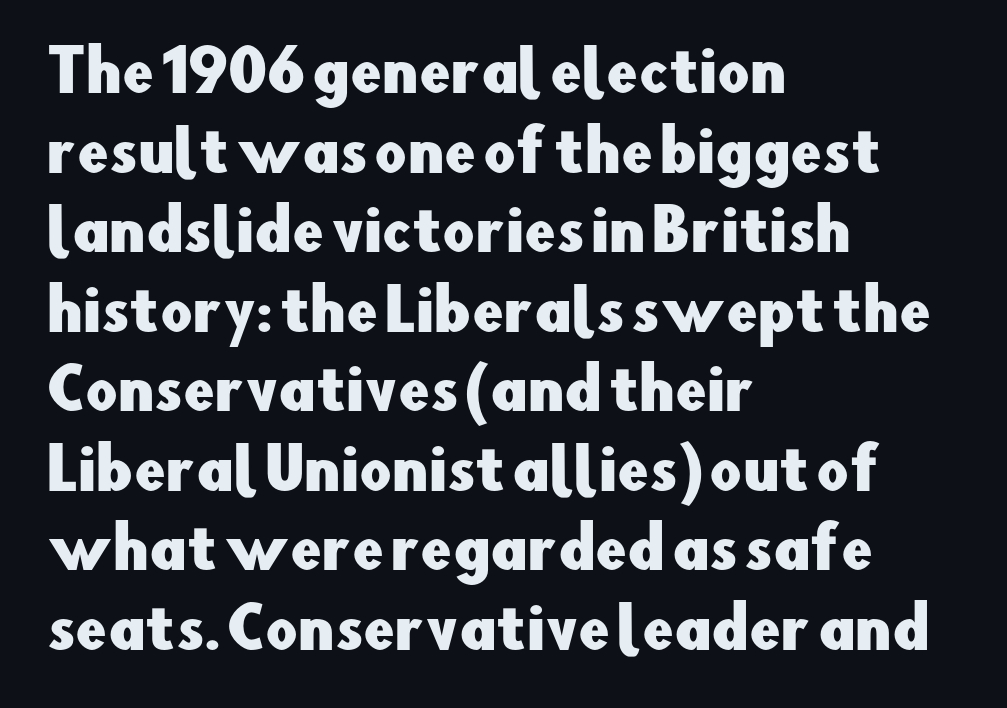
The image shows 56 px sans-serif type, upright; set left-aligned, normal line spacing (1.42x), normal letter spacing, not underlined; low stroke contrast and a small x-height.
